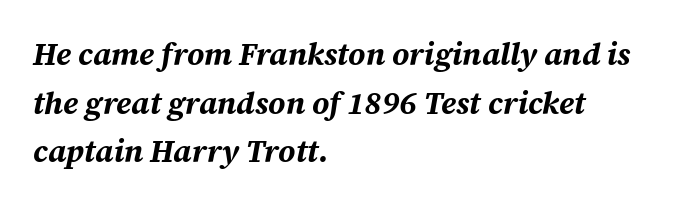
{"italic": "yes", "lean": "right", "slant_degrees": 12, "bold": "yes", "weight": "bold", "width": "normal", "stroke_contrast": "medium", "x_height": "medium", "monospaced": "no", "underline": "no", "align": "left", "line_spacing": "normal", "line_spacing_ratio": 1.57, "letter_spacing": "normal", "letter_spacing_em": 0.0, "glyph_px": 31}
